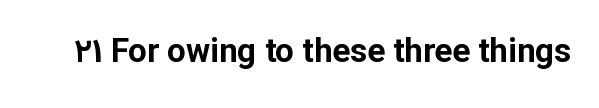
You'd pick this weight for a headline — it's a proper bold. I'd call this a sans setting — the letters go barefoot. The area under the type is left untouched. Spacing verdict: proportional, widths tailored to each character. The line texture is even and compact thanks to regular tracking. These lines were composed using upright roman letters.
